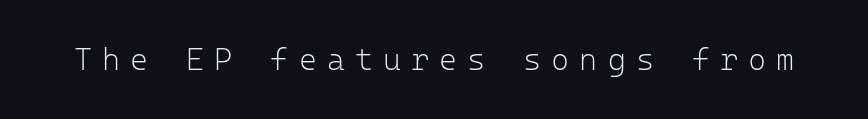
A typesetter would call this monospace, since all characters share one set width. Weight: regular or lighter. A sans-serif font was chosen for this passage. The baseline area is clear.
